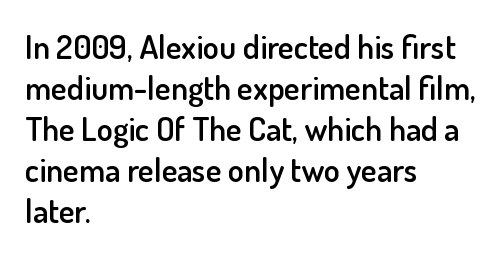
Descenders are the only things crossing below the line. The typeface chosen for these lines omits serifs. Spacing verdict: proportional, widths tailored to each character. Tracking value appears to be zero — textbook default spacing. The paragraph has a hard left edge and a soft right edge.
